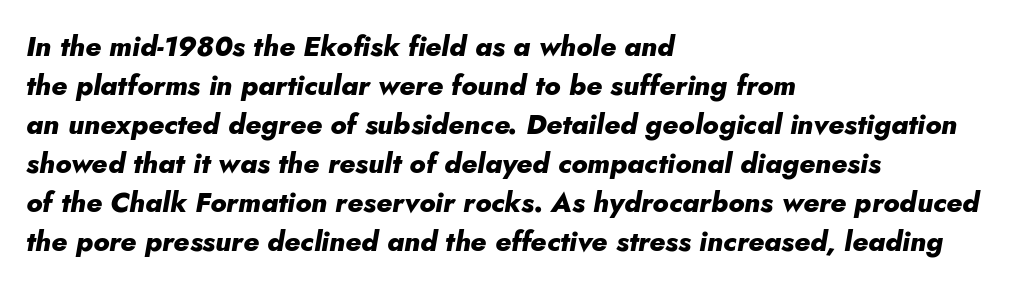
Q: Is the text bold? A: Yes.
Q: Is the text italic (slanted)? A: Yes, it leans right by about 10 degrees.
Q: Is the text underlined? A: No.
Q: How is the paragraph aligned? A: Left-aligned.
Q: Is the spacing between letters normal or unusually wide? A: Normal.
Q: Is the spacing between lines tight, normal or loose? A: Normal.
Q: Width (condensed, normal, or wide)? A: Normal.
Q: Stroke contrast? A: Low.
Q: x-height? A: Small.
Q: Monospaced? A: No.
